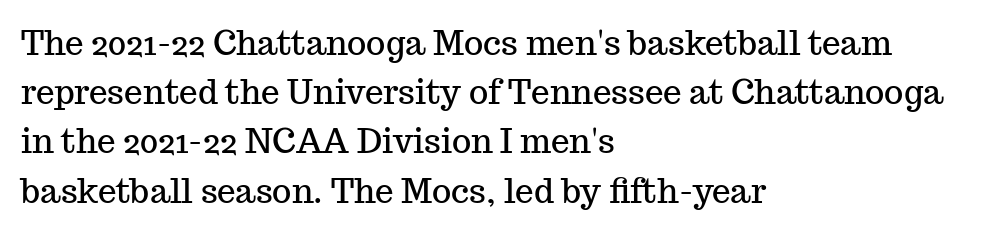
Q: Is the text italic (slanted)? A: No, it is upright.
Q: Is the typeface a serif or a sans-serif typeface? A: Serif.
Q: Is the text underlined? A: No.
Q: How is the paragraph aligned? A: Left-aligned.
Q: Is the spacing between letters normal or unusually wide? A: Normal.
Q: Is the spacing between lines tight, normal or loose? A: Normal.
Q: Width (condensed, normal, or wide)? A: Normal.
Q: Stroke contrast? A: Medium.
Q: x-height? A: Medium.
Q: Monospaced? A: No.
